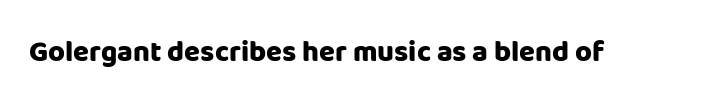
The image shows 29 px heavy sans-serif type, upright; set normal letter spacing, not underlined; low stroke contrast and a large x-height.
